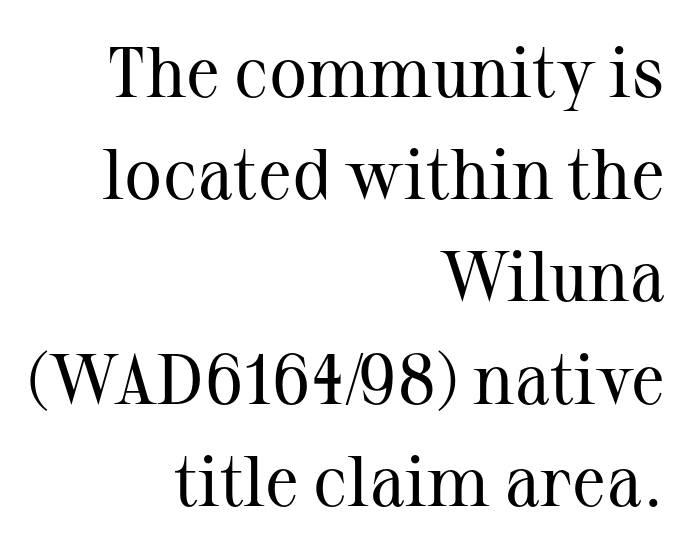
Q: Is the text bold? A: No.
Q: Is the text italic (slanted)? A: No, it is upright.
Q: Is the typeface a serif or a sans-serif typeface? A: Serif.
Q: Is the text underlined? A: No.
Q: How is the paragraph aligned? A: Right-aligned.
Q: Is the spacing between letters normal or unusually wide? A: Normal.
Q: Is the spacing between lines tight, normal or loose? A: Normal.
Q: Width (condensed, normal, or wide)? A: Normal.
Q: Stroke contrast? A: Medium.
Q: x-height? A: Medium.
Q: Monospaced? A: No.
